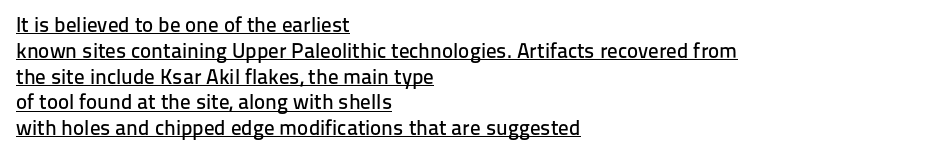
Unlike italic type, these characters show no tilt at all. Descenders here cross a horizontal rule under the line. This rendering uses left alignment, leaving the right contour irregular. The tracking reads as untouched default to a designer's eye.
